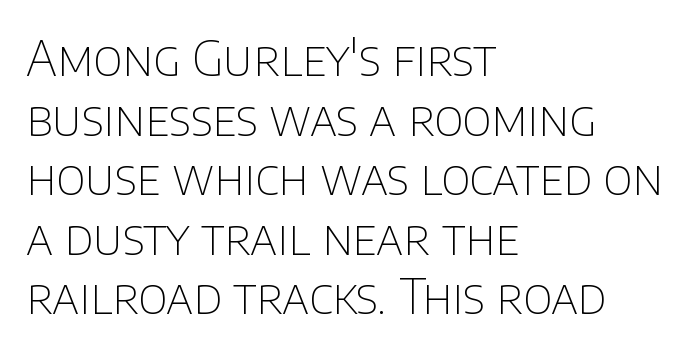
{"serif": "no", "italic": "no", "bold": "no", "weight": "thin", "width": "normal", "stroke_contrast": "low", "x_height": "large", "monospaced": "no", "underline": "no", "align": "left", "line_spacing_ratio": 1.24, "letter_spacing": "normal", "letter_spacing_em": 0.0, "glyph_px": 48}
